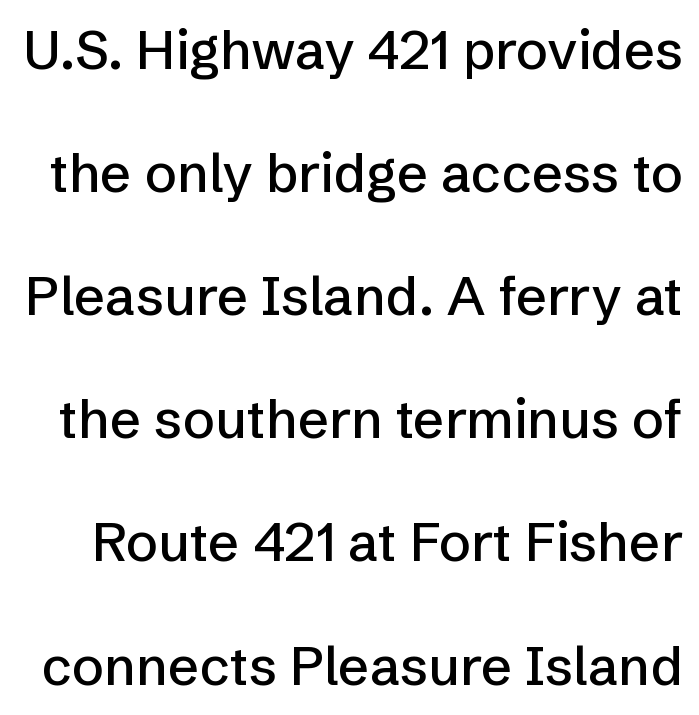
Grotesque or geometric, the face here clearly has no serifs. The line texture is even and compact thanks to regular tracking. Plain, unruled lines of type. One glance says open: line gaps are wider than usual.
